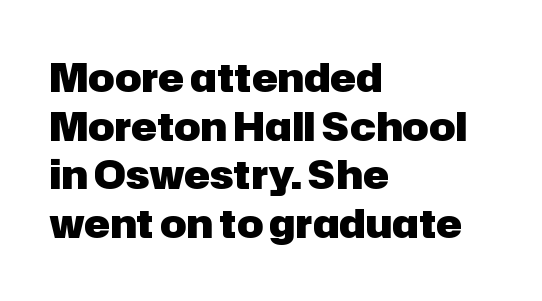
The space between consecutive lines is moderate. Check under the words: just untouched page. Nothing sits at the stroke ends, so this counts as sans-serif. Is there any slant? The stems are plumb. You could not count columns in this text — the font is proportionally spaced. I'd describe the lettering as bold — thick and assertive.
